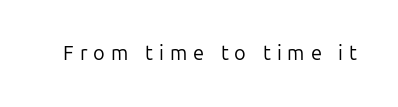
Style check: upright. Has an underline been added? It has not. The cut favours lightness, reaching ordinary text weight at its darkest. The type is letterspaced generously, with wide tracking.
